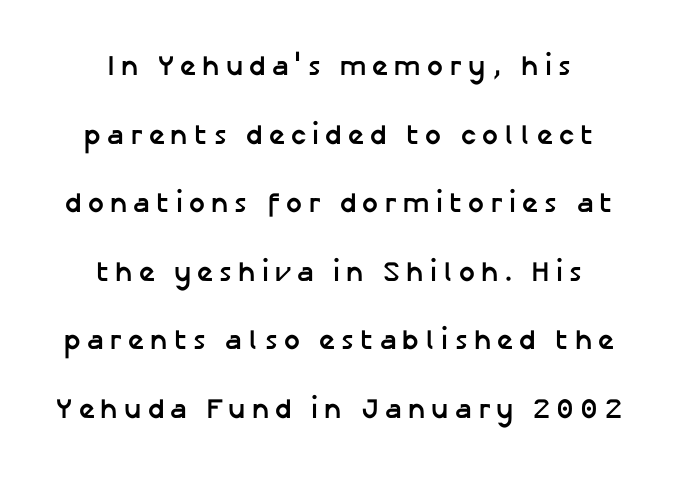
Has an underline been added? It has not. Set as a true bold cut, around the 700 mark. Loosely led — the rows are spread out. Does extra space separate the letters? Yes, quite a lot of it.
